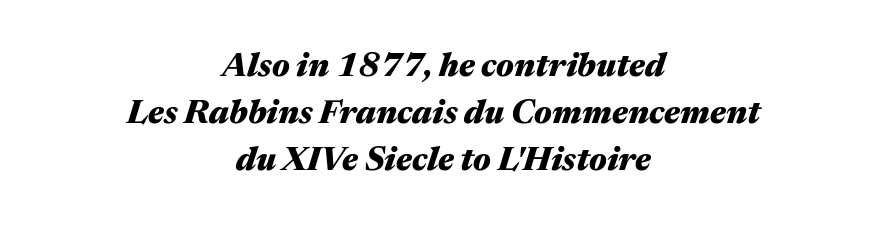
Heft: maximum for text — a bold. Italic: yes, the glyphs are oblique. Descender tails drop into unmarked territory. Is the letter spacing exaggerated? No — it looks like the ordinary default.
